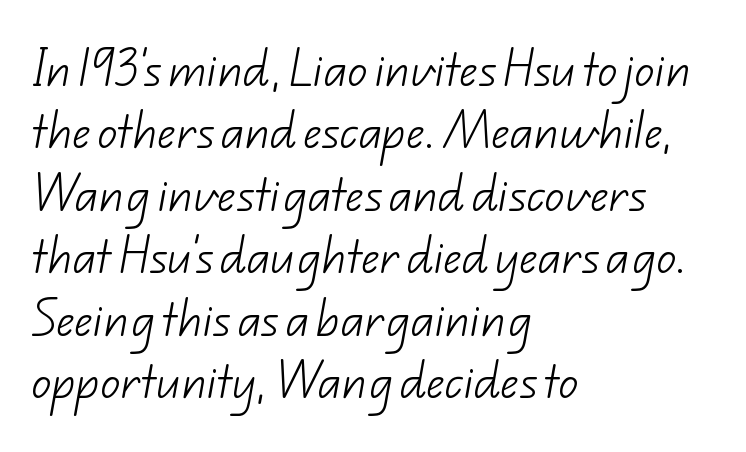
Q: Is the text bold? A: No.
Q: Is the typeface a serif or a sans-serif typeface? A: Sans-serif.
Q: Is the text underlined? A: No.
Q: How is the paragraph aligned? A: Left-aligned.
Q: Is the spacing between letters normal or unusually wide? A: Normal.
Q: Is the spacing between lines tight, normal or loose? A: Normal.
Q: Width (condensed, normal, or wide)? A: Normal.
Q: Stroke contrast? A: Low.
Q: x-height? A: Small.
Q: Monospaced? A: No.
